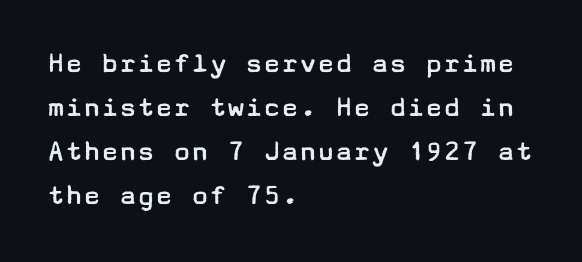
This is roman type, the default non-slanted kind. The passage shown is not underscored anywhere. The letters look calm and open, with moderate or lighter stems. The glyphs in this specimen are sans serif. This sample uses plain, unmodified letter spacing.
